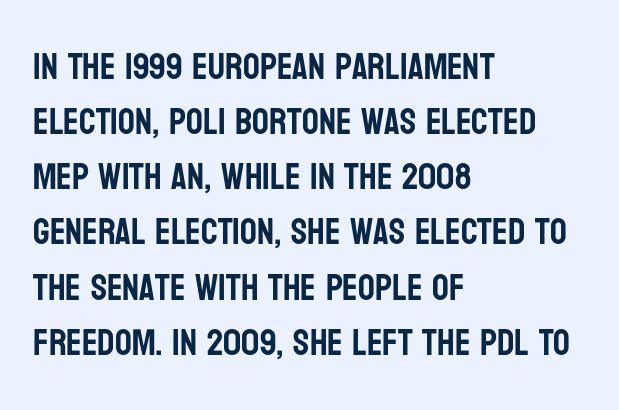
{"serif": "no", "italic": "no", "width": "condensed", "stroke_contrast": "low", "x_height": "large", "monospaced": "no", "underline": "no", "align": "left", "line_spacing": "normal", "line_spacing_ratio": 1.49, "letter_spacing": "normal", "letter_spacing_em": 0.0, "glyph_px": 37}
